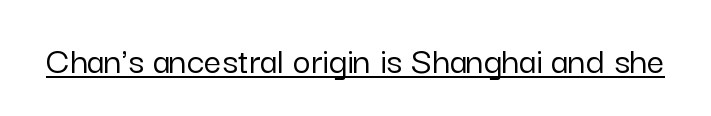
Q: Is the text italic (slanted)? A: No, it is upright.
Q: Is the typeface a serif or a sans-serif typeface? A: Sans-serif.
Q: Is the text underlined? A: Yes.
Q: Is the spacing between letters normal or unusually wide? A: Normal.
Q: Width (condensed, normal, or wide)? A: Normal.
Q: Stroke contrast? A: Low.
Q: x-height? A: Medium.
Q: Monospaced? A: No.
